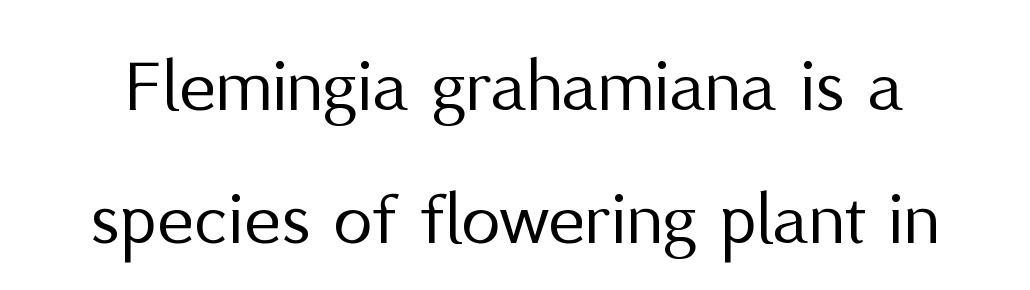
The image shows 78 px regular-weight sans-serif type, upright; set normal line spacing (1.7x), normal letter spacing, not underlined; medium stroke contrast and a medium x-height.
